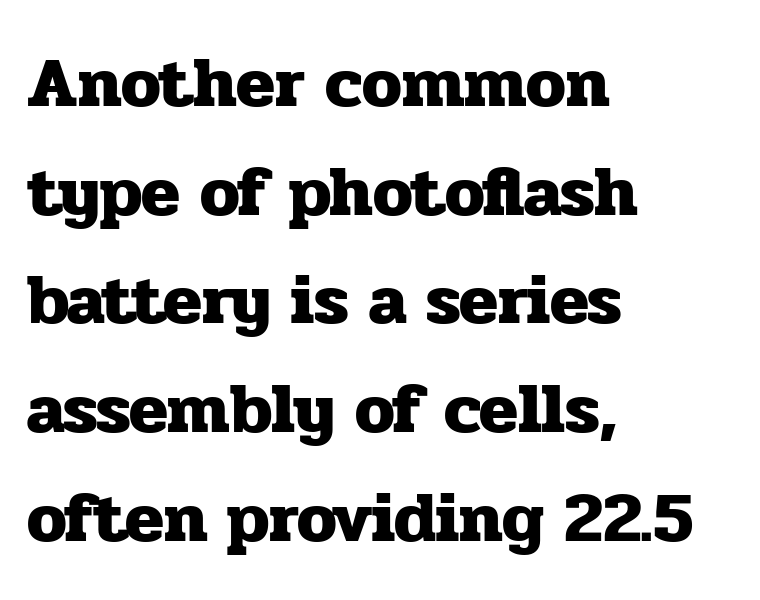
Q: Is the text bold? A: Yes.
Q: Is the text italic (slanted)? A: No, it is upright.
Q: Is the typeface a serif or a sans-serif typeface? A: Serif.
Q: Is the text underlined? A: No.
Q: How is the paragraph aligned? A: Left-aligned.
Q: Is the spacing between letters normal or unusually wide? A: Normal.
Q: Is the spacing between lines tight, normal or loose? A: Normal.
Q: Width (condensed, normal, or wide)? A: Normal.
Q: Stroke contrast? A: Low.
Q: x-height? A: Medium.
Q: Monospaced? A: No.
